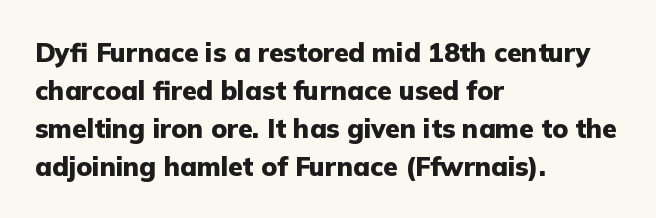
{"italic": "no", "bold": "yes", "underline": "no", "align": "left", "line_spacing": "normal", "line_spacing_ratio": 1.46, "letter_spacing": "normal", "letter_spacing_em": 0.0, "glyph_px": 26}
